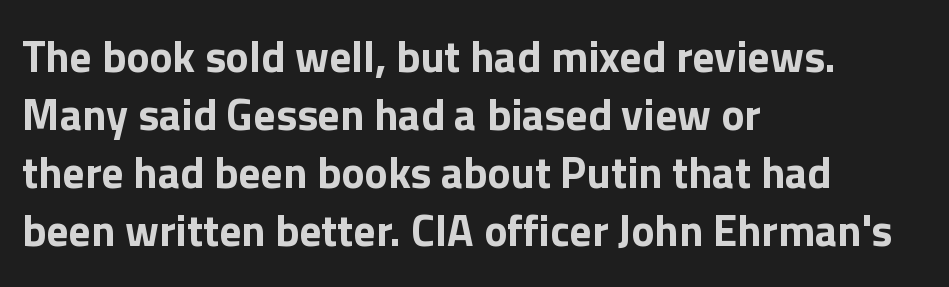
Q: Is the text bold? A: Yes.
Q: Is the text italic (slanted)? A: No, it is upright.
Q: Is the typeface a serif or a sans-serif typeface? A: Sans-serif.
Q: Is the text underlined? A: No.
Q: How is the paragraph aligned? A: Left-aligned.
Q: Is the spacing between letters normal or unusually wide? A: Normal.
Q: Is the spacing between lines tight, normal or loose? A: Normal.
Q: Width (condensed, normal, or wide)? A: Normal.
Q: x-height? A: Medium.
Q: Monospaced? A: No.
